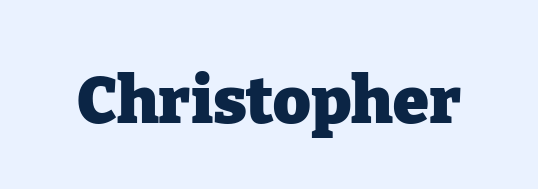
{"serif": "yes", "italic": "no", "bold": "yes", "weight": "heavy", "width": "normal", "stroke_contrast": "low", "x_height": "medium", "monospaced": "no", "underline": "no", "letter_spacing": "normal", "letter_spacing_em": 0.0, "glyph_px": 65}
